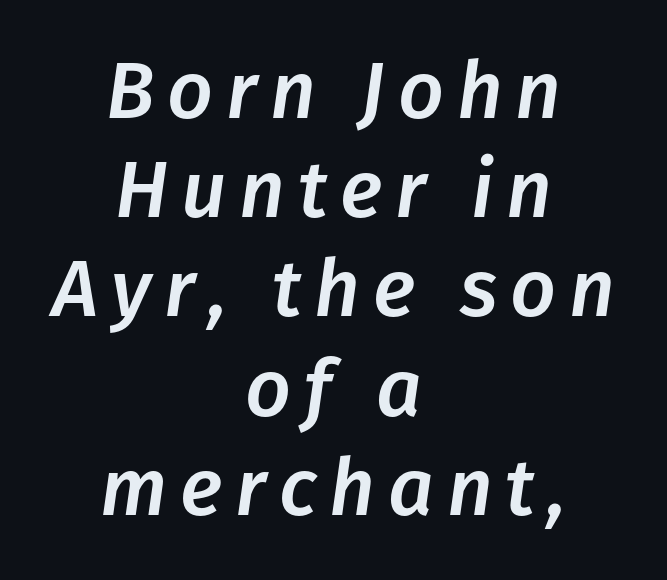
{"italic": "yes", "lean": "right", "slant_degrees": 8, "width": "normal", "stroke_contrast": "low", "x_height": "medium", "monospaced": "no", "underline": "no", "align": "center", "line_spacing_ratio": 1.24, "glyph_px": 80}
